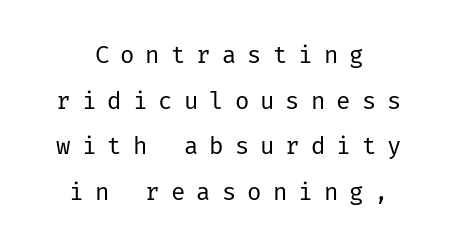
The image shows 24 px text type, upright; set centered, loose line spacing (1.9x), unusually wide letter spacing (+0.46 em), not underlined.
